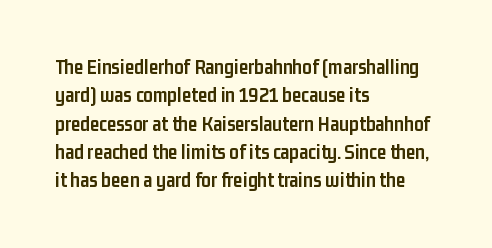
The lines in this sample share a left origin and differ only in where they stop. The block of text has a typical density, with ordinary space between rows. Posture: upright roman. The characters look thick and weighty, a clear bold. Letters rest on an invisible, unmarked baseline. There is no visible air inserted between adjacent glyphs.
